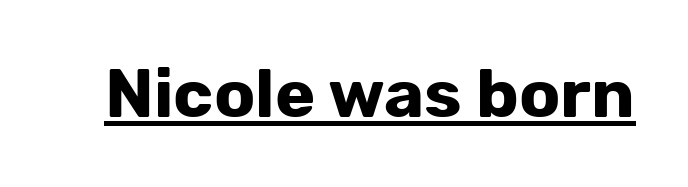
The image shows 68 px bold sans-serif type, upright; set normal letter spacing, underlined; low stroke contrast and a medium x-height.
